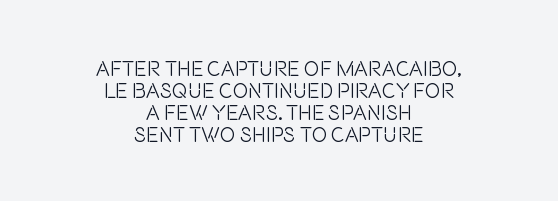
Q: Is the text bold? A: No.
Q: Is the text italic (slanted)? A: No, it is upright.
Q: Is the text underlined? A: No.
Q: How is the paragraph aligned? A: Centered.
Q: Is the spacing between letters normal or unusually wide? A: Normal.
Q: Is the spacing between lines tight, normal or loose? A: Tight.
